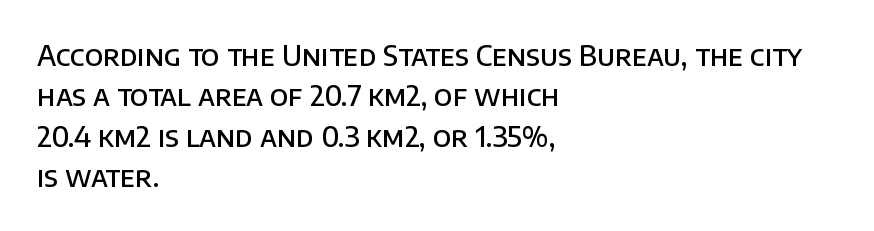
Q: Is the text bold? A: Semi-bold.
Q: Is the text italic (slanted)? A: No, it is upright.
Q: Is the typeface a serif or a sans-serif typeface? A: Sans-serif.
Q: Is the text underlined? A: No.
Q: How is the paragraph aligned? A: Left-aligned.
Q: Is the spacing between letters normal or unusually wide? A: Normal.
Q: Is the spacing between lines tight, normal or loose? A: Normal.
Q: Width (condensed, normal, or wide)? A: Normal.
Q: Stroke contrast? A: Low.
Q: x-height? A: Large.
Q: Monospaced? A: No.
